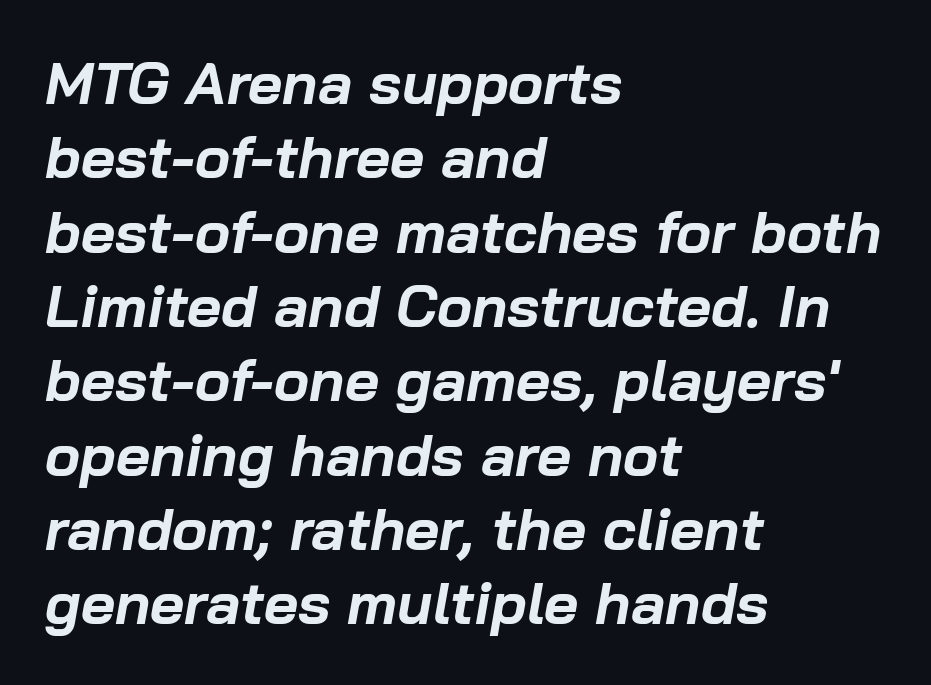
{"italic": "yes", "lean": "right", "slant_degrees": 10, "bold": "yes", "weight": "bold", "width": "normal", "stroke_contrast": "low", "x_height": "medium", "monospaced": "no", "underline": "no", "align": "left", "line_spacing": "normal", "line_spacing_ratio": 1.26, "letter_spacing": "normal", "letter_spacing_em": 0.0, "glyph_px": 59}
